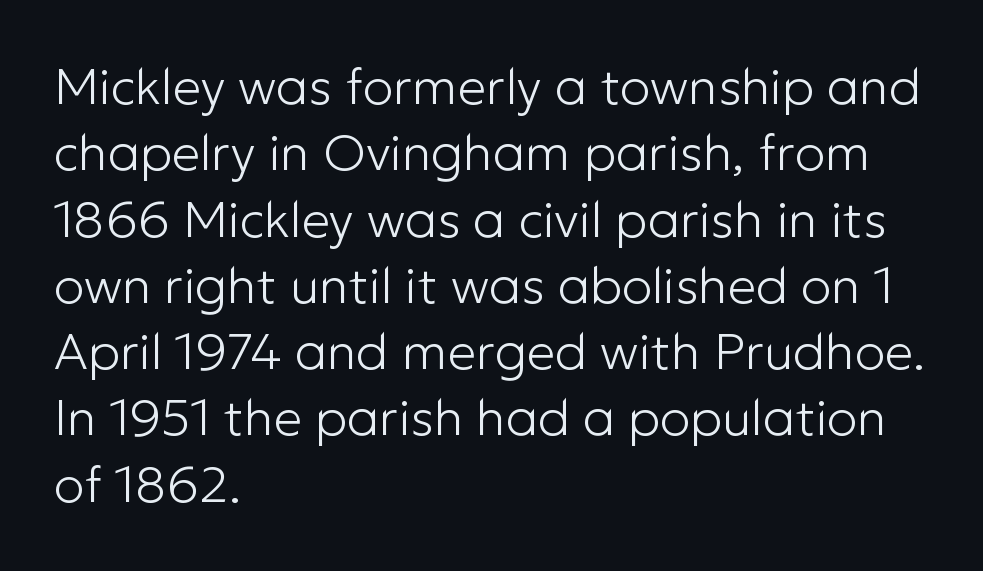
The image shows 51 px light sans-serif type, upright; set left-aligned, normal line spacing (1.3x), normal letter spacing, not underlined; low stroke contrast and a medium x-height.
